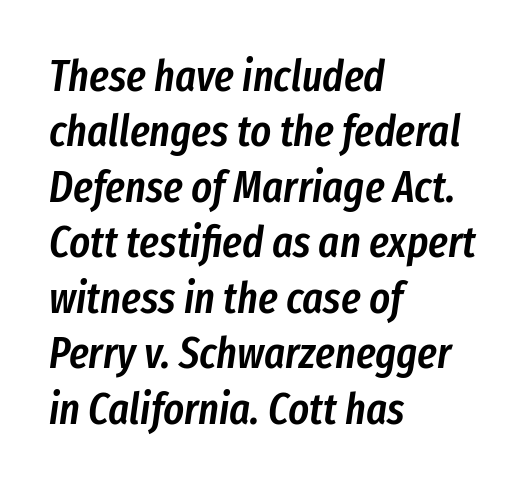
Q: Is the text bold? A: Semi-bold.
Q: Is the text italic (slanted)? A: Yes, it leans right by about 8 degrees.
Q: Is the text underlined? A: No.
Q: How is the paragraph aligned? A: Left-aligned.
Q: Is the spacing between letters normal or unusually wide? A: Normal.
Q: Is the spacing between lines tight, normal or loose? A: Normal.
Q: Width (condensed, normal, or wide)? A: Condensed.
Q: Stroke contrast? A: Low.
Q: x-height? A: Medium.
Q: Monospaced? A: No.
